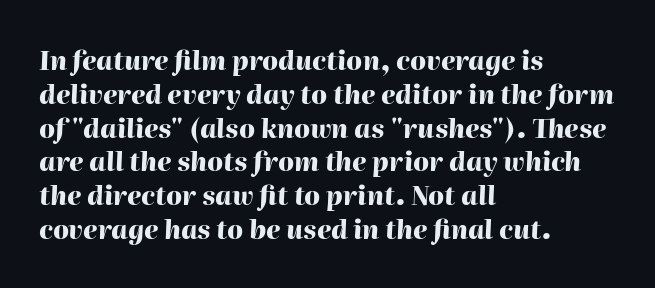
{"italic": "yes", "lean": "right", "slant_degrees": 2, "bold": "yes", "underline": "no", "align": "left", "line_spacing": "normal", "line_spacing_ratio": 1.3, "letter_spacing": "normal", "letter_spacing_em": 0.0, "glyph_px": 26}
